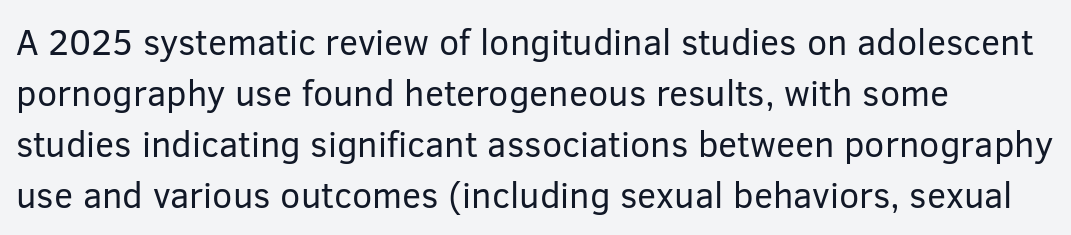
Q: Is the text bold? A: No.
Q: Is the text italic (slanted)? A: No, it is upright.
Q: Is the typeface a serif or a sans-serif typeface? A: Sans-serif.
Q: Is the text underlined? A: No.
Q: How is the paragraph aligned? A: Left-aligned.
Q: Is the spacing between letters normal or unusually wide? A: Normal.
Q: Is the spacing between lines tight, normal or loose? A: Normal.
Q: Width (condensed, normal, or wide)? A: Normal.
Q: Stroke contrast? A: Low.
Q: x-height? A: Medium.
Q: Monospaced? A: No.
